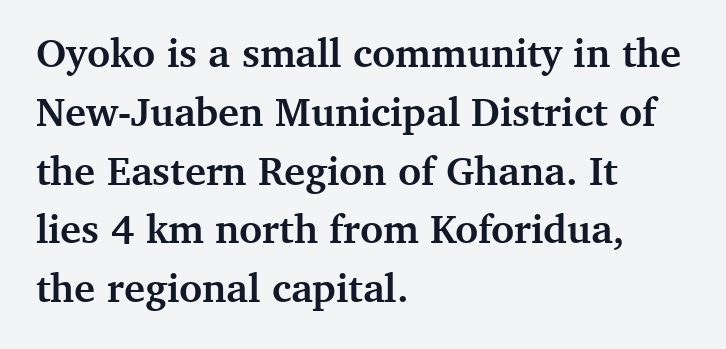
The image shows 40 px semibold serif type, upright; set left-aligned, normal line spacing (1.47x), normal letter spacing, not underlined; medium stroke contrast and a medium x-height.
